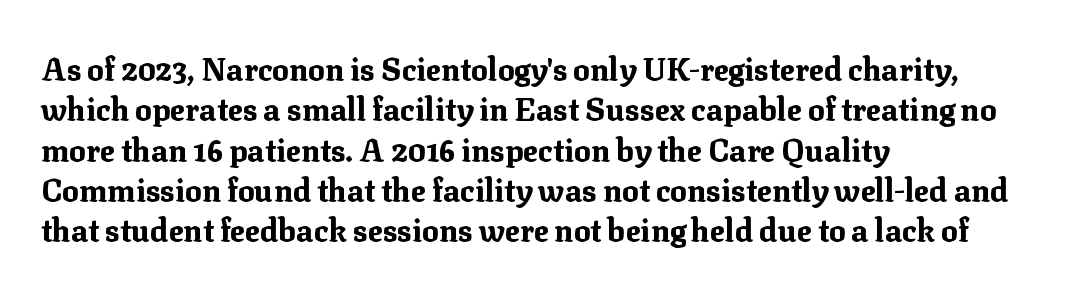
Q: Is the text bold? A: Yes.
Q: Is the text italic (slanted)? A: No, it is upright.
Q: Is the typeface a serif or a sans-serif typeface? A: Serif.
Q: Is the text underlined? A: No.
Q: How is the paragraph aligned? A: Left-aligned.
Q: Is the spacing between letters normal or unusually wide? A: Normal.
Q: Is the spacing between lines tight, normal or loose? A: Normal.
Q: Width (condensed, normal, or wide)? A: Normal.
Q: Stroke contrast? A: Medium.
Q: x-height? A: Medium.
Q: Monospaced? A: No.
